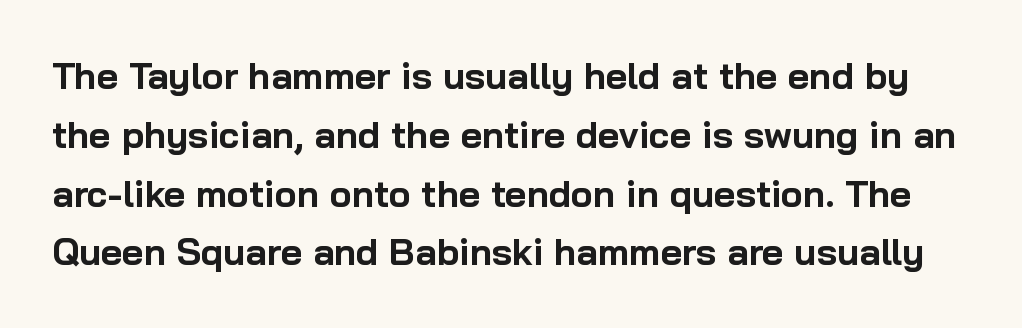
The image shows 37 px bold sans-serif type, upright; set normal line spacing (1.59x), normal letter spacing, not underlined; low stroke contrast and a medium x-height.
